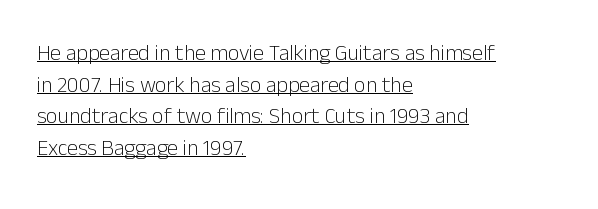
Q: Is the text bold? A: No.
Q: Is the text italic (slanted)? A: No, it is upright.
Q: Is the text underlined? A: Yes.
Q: How is the paragraph aligned? A: Left-aligned.
Q: Is the spacing between letters normal or unusually wide? A: Normal.
Q: Is the spacing between lines tight, normal or loose? A: Normal.
